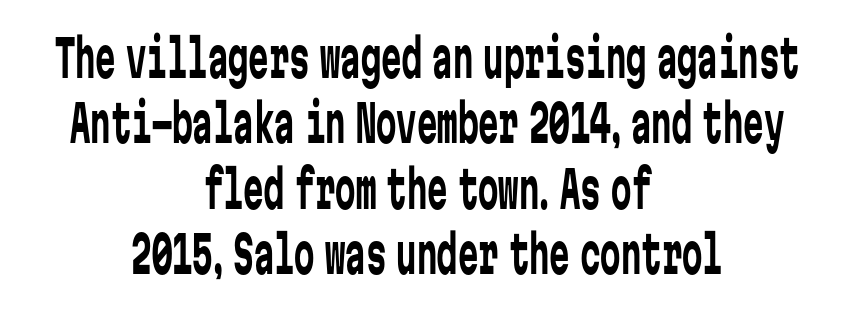
The rendering shows plain stroke endings on the letterforms — a sans-serif design. How would I describe the line gaps? Plain and ordinary. Unmarked baselines from the first word to the last. No heavy texture on the line: the type isn't bold. Does the lettering tilt? It doesn't — this is upright. Which margin do the lines hug? Neither — every line sits in the middle.
